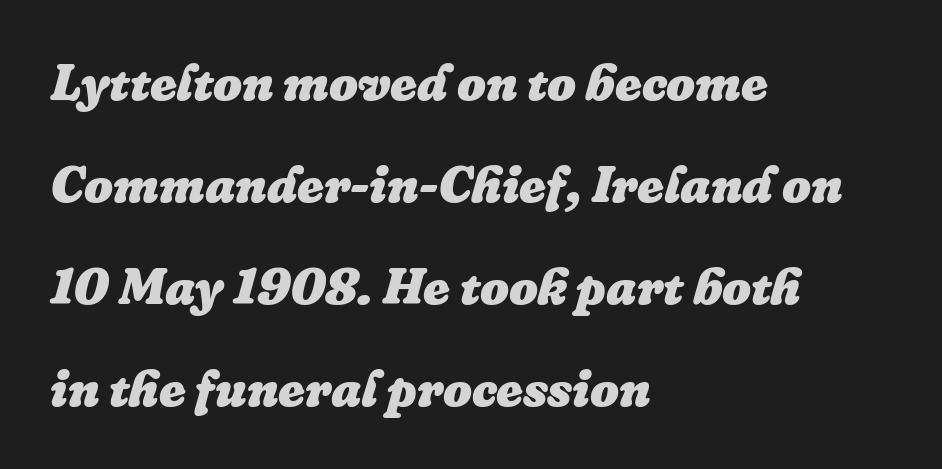
The image shows 51 px heavy type, italic (leaning right); set left-aligned, loose line spacing (2.0x), normal letter spacing, not underlined; low stroke contrast and a medium x-height.
